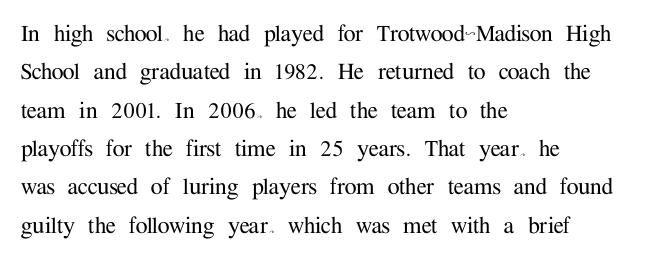
The image shows 27 px text type, upright; set left-aligned, normal line spacing (1.42x), normal letter spacing, not underlined.
